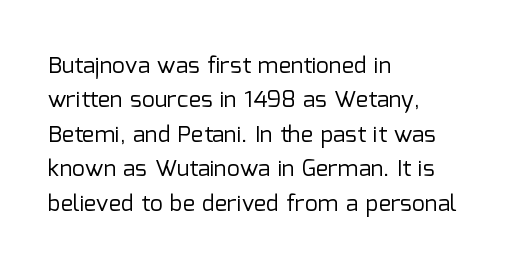
{"italic": "no", "bold": "no", "underline": "no", "align": "left", "line_spacing": "normal", "line_spacing_ratio": 1.5, "letter_spacing": "normal", "letter_spacing_em": 0.0, "glyph_px": 23}
